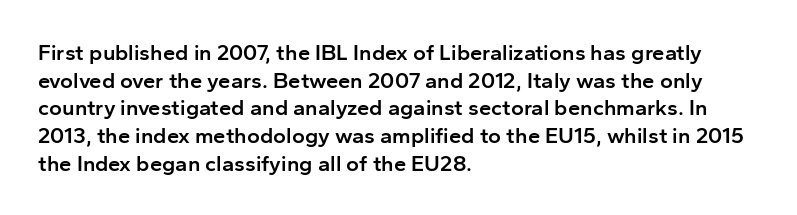
You can tell it's not italic because the verticals are truly vertical. Underlining? Definitely not there. Teacher's note: observe the even left margin — that is flush-left alignment. On the weight axis this lands at semibold, roughly 600.
